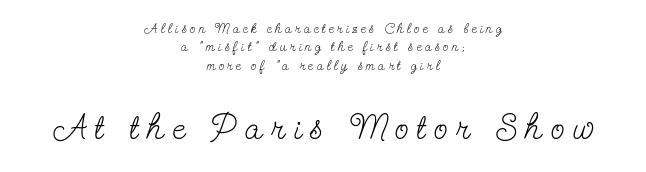
The designer left line spacing at the default. Where is the straight margin? There isn't one; the lines are centered. Note: smaller setting up top, larger setting below.
